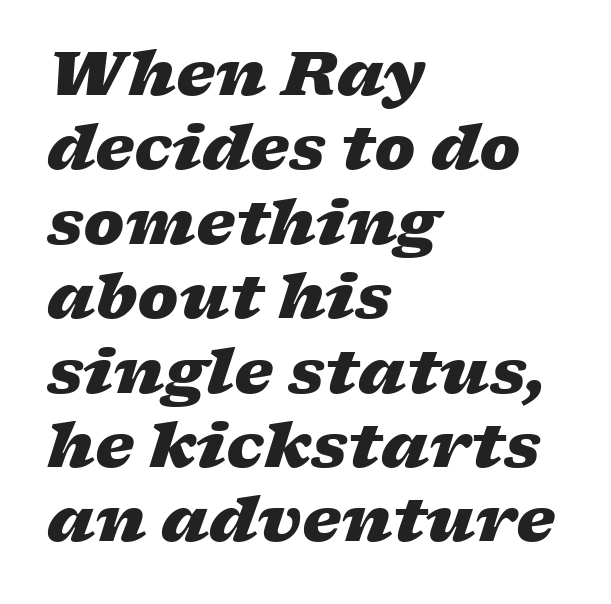
Q: Is the text bold? A: Yes.
Q: Is the text italic (slanted)? A: Yes, it leans right by about 17 degrees.
Q: Is the text underlined? A: No.
Q: How is the paragraph aligned? A: Left-aligned.
Q: Is the spacing between letters normal or unusually wide? A: Normal.
Q: Width (condensed, normal, or wide)? A: Wide.
Q: Stroke contrast? A: Low.
Q: x-height? A: Medium.
Q: Monospaced? A: No.
